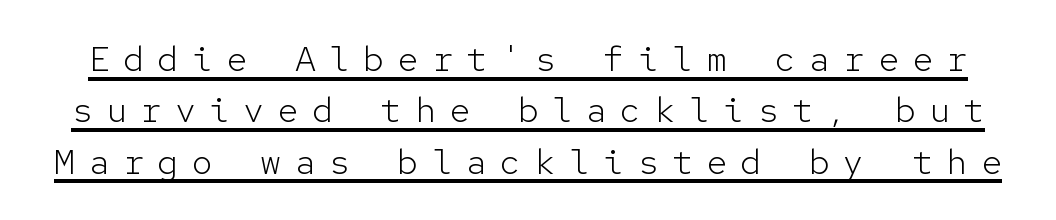
The strokes carry an ordinary text weight at most. Stroke terminals: plain, sans-serif. The passage shown stacks its lines at a standard gap. Spacing verdict: monospaced, one width for all characters. Is there an underline? Yes — a line sits under the letters.
